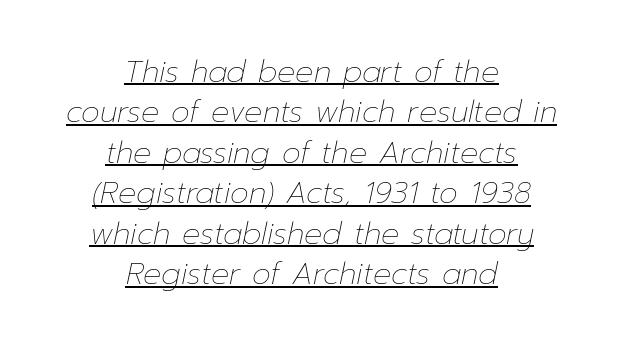
It's the slanting kind of type. Nobody touched the tracking dial on this one. The rendering uses a moderate line-height, typical for paragraphs. Decoration check: the copy is underlined.
